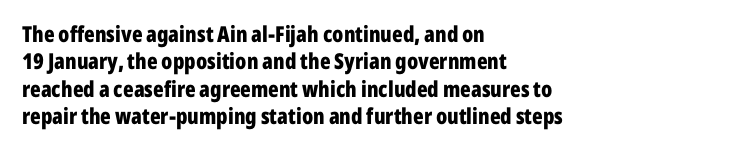
Chunky letters — that's bold for sure. Caption: standard tracking, unaltered. Descenders are the only things crossing below the line. Typeset ragged right — the left edge is the straight one. The letters stand upright; this is a roman face.
